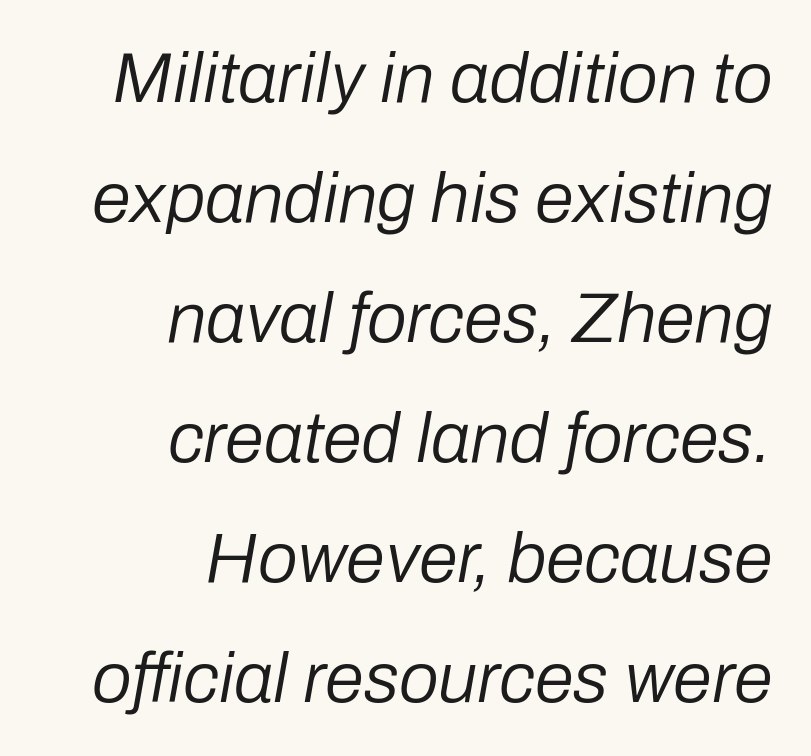
The image shows 71 px regular-weight type, italic (leaning right); set right-aligned, normal line spacing (1.69x), normal letter spacing, not underlined; low stroke contrast and a medium x-height.
